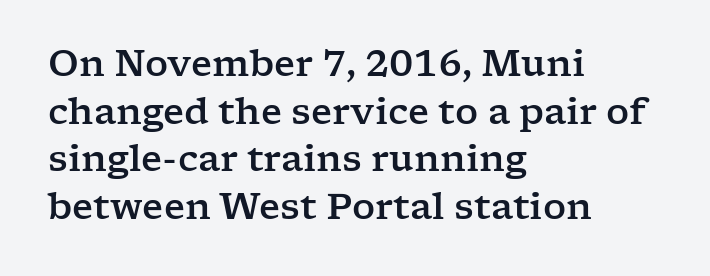
{"serif": "yes", "italic": "no", "width": "wide", "stroke_contrast": "low", "x_height": "medium", "monospaced": "no", "underline": "no", "align": "left", "line_spacing": "normal", "line_spacing_ratio": 1.32, "letter_spacing": "normal", "letter_spacing_em": 0.0, "glyph_px": 36}
